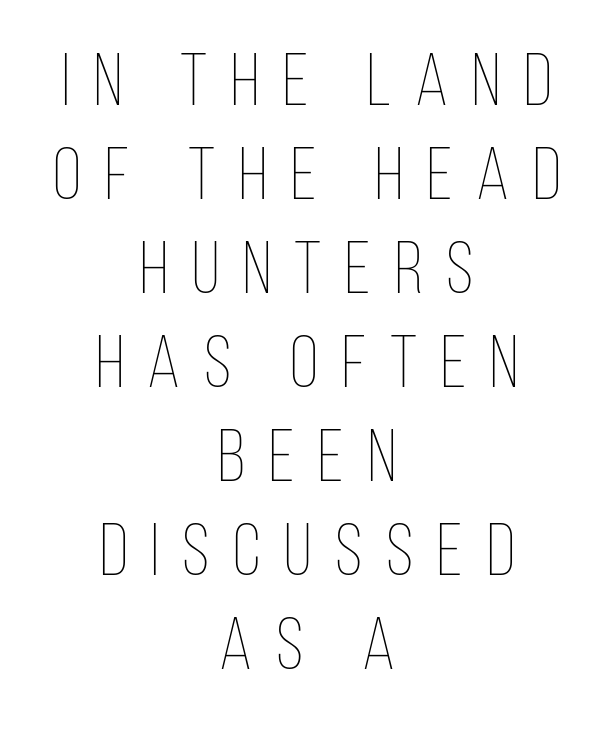
{"italic": "no", "bold": "no", "weight": "thin", "width": "condensed", "stroke_contrast": "low", "x_height": "large", "monospaced": "no", "underline": "no", "align": "center", "line_spacing": "normal", "line_spacing_ratio": 1.27, "letter_spacing": "wide", "letter_spacing_em": 0.32, "glyph_px": 74}
